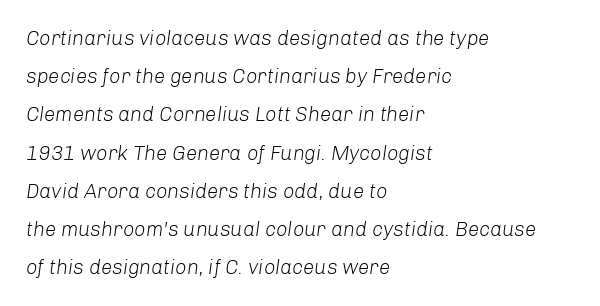
The image shows 20 px text type, italic (leaning right); set left-aligned, loose line spacing (1.91x), normal letter spacing, not underlined.
